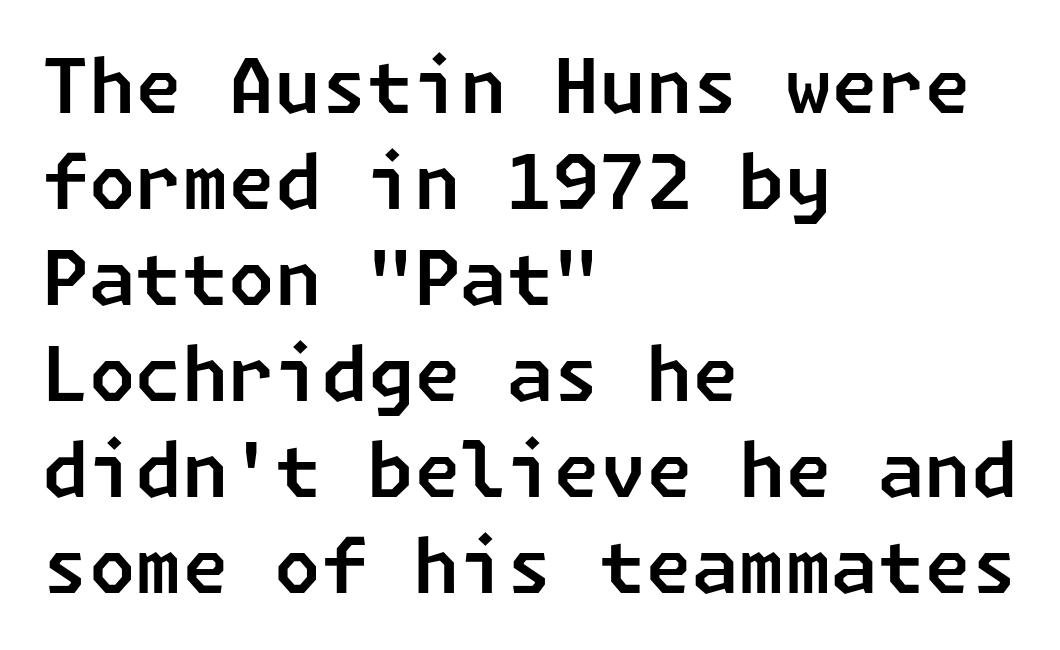
The image shows 75 px sans-serif type; set left-aligned, normal line spacing (1.28x), normal letter spacing, not underlined; low stroke contrast and a medium x-height.
